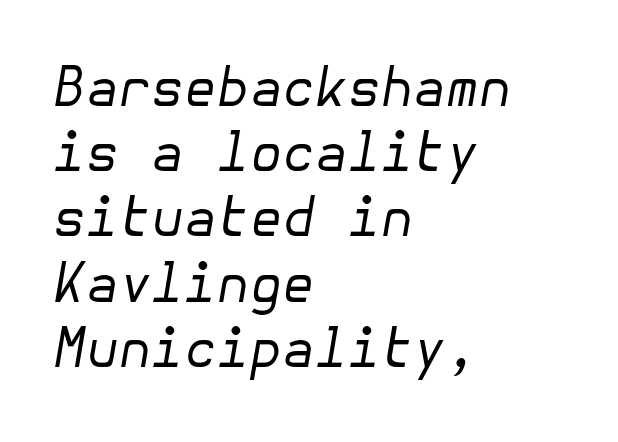
The image shows 53 px regular-weight type, italic (leaning right); set left-aligned, line spacing 1.23x, normal letter spacing, not underlined; low stroke contrast and a medium x-height.
